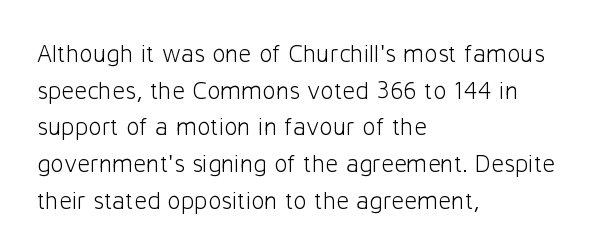
Weight: in the light-to-regular range. In CSS terms this would be text-align: left. The letters stand straight up with perfectly vertical stems. Each new line begins a customary step beneath the previous one. Characters follow at the spacing the type designer built in.
